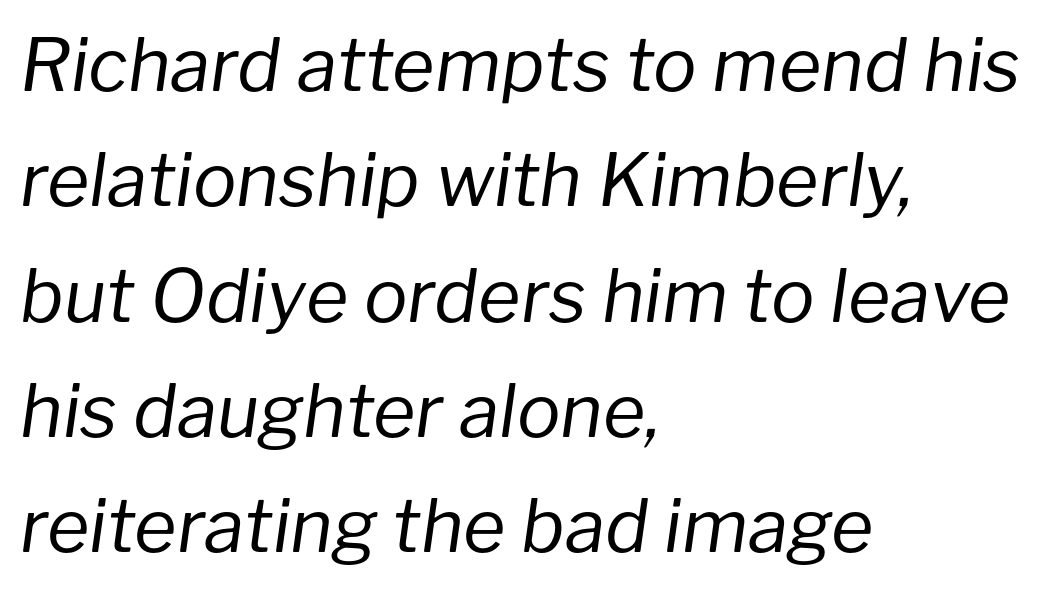
{"italic": "yes", "lean": "right", "slant_degrees": 8, "bold": "no", "weight": "regular", "width": "normal", "stroke_contrast": "low", "x_height": "medium", "monospaced": "no", "underline": "no", "align": "left", "line_spacing": "normal", "line_spacing_ratio": 1.58, "letter_spacing": "normal", "letter_spacing_em": 0.0, "glyph_px": 73}
